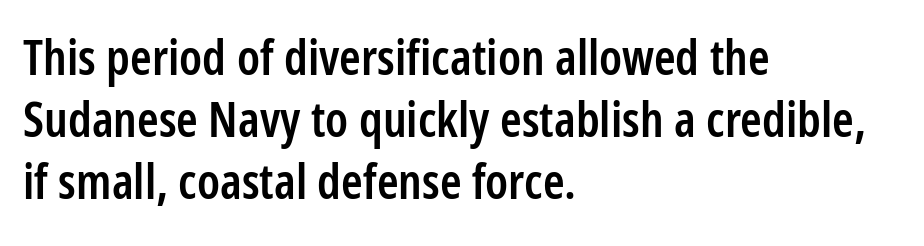
The image shows 49 px semibold, condensed sans-serif type, upright; set left-aligned, normal line spacing (1.27x), normal letter spacing, not underlined; low stroke contrast and a medium x-height.
